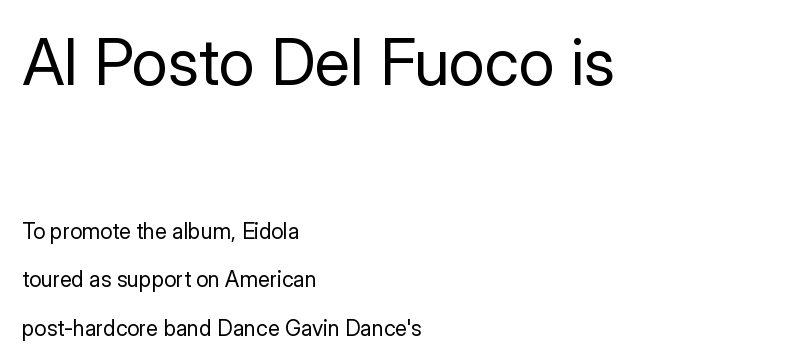
Q: Is the text bold? A: No.
Q: Is the text italic (slanted)? A: No, it is upright.
Q: Is the typeface a serif or a sans-serif typeface? A: Sans-serif.
Q: Is the text underlined? A: No.
Q: How is the paragraph aligned? A: Left-aligned.
Q: Is the spacing between letters normal or unusually wide? A: Normal.
Q: Is the spacing between lines tight, normal or loose? A: Loose.
Q: Which block of text is set in a larger size, the first (top) or the second (bottom)? A: The first (top) one.
Q: Width (condensed, normal, or wide)? A: Normal.
Q: Stroke contrast? A: Low.
Q: x-height? A: Medium.
Q: Monospaced? A: No.
